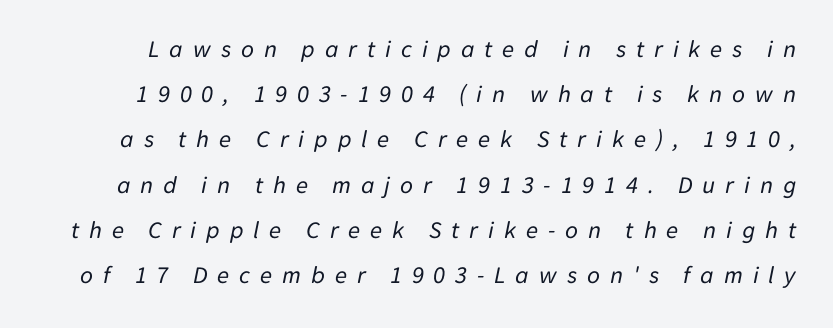
Would a proofreader flag this as italicized? Yes. Beneath every word, the page is bare. The weight tops out at a normal text grade. The letterforms stand isolated, each surrounded by extra space.
